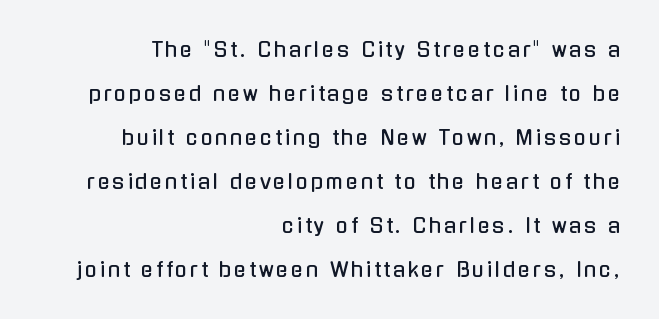
Characters remain perfectly vertical along every line. Loosely led — the rows are spread out. Bare-footed words on every line. Teacher's note: observe the even right margin — that is flush-right alignment.
